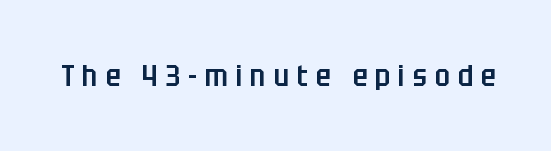
Think of a printed novel: that variable character pitch is what you see here. Ascenders rise straight up at ninety degrees. The rendering uses a semibold face; strokes are thickened but not to full bold. Display-style spreading of the glyphs; the letterfit is very open.
